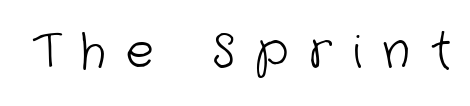
{"serif": "no", "bold": "no", "weight": "light", "width": "normal", "stroke_contrast": "low", "x_height": "medium", "monospaced": "no", "underline": "no", "letter_spacing": "wide", "letter_spacing_em": 0.43, "glyph_px": 47}
